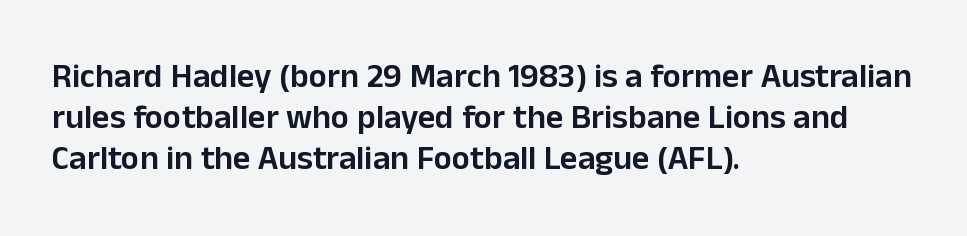
Serif or sans? Sans — the stroke terminals are bare. A clean baseline with only descenders dipping below it. These lines are rendered in a variable-pitch font. Words appear dense and cohesive because spacing is normal.
